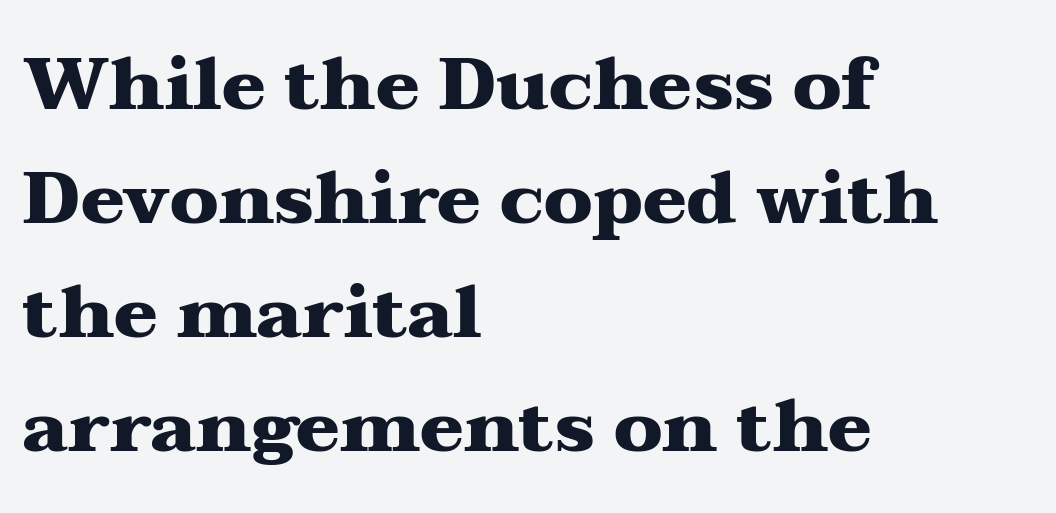
The glyphs have the mass of a bold cut. Nope, not italic — everything's standing straight. The type is set solid horizontally, with unmodified tracking. Serif or sans? Serif — the stroke terminals have little feet. Each line starts at the same left margin while the right side varies. Check under the words: just untouched page.
